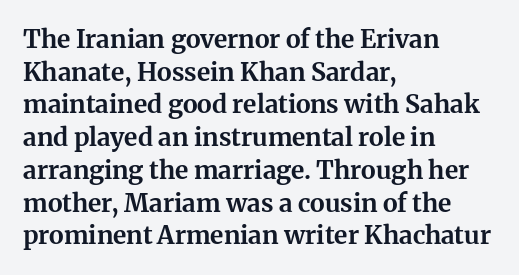
You could call the tracking neutral — neither tight nor loose. Ordinary non-slanted type is in use. Heavy, bold letterforms. Does the copy run flush right? No — it runs flush left. Regular leading.
